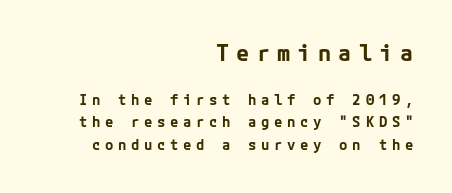
Compare the two chunks: the upper has the greater cap height. Underlining? Definitely not there. The letters stand straight up with perfectly vertical stems. Its strokes are broad and dark, the hallmark of bold type.
